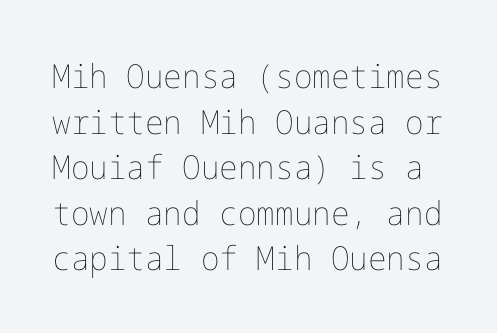
These lines sit exactly where default settings would place them. What stands out about the letter spacing? Nothing — it is the standard amount. Decoration check: the copy has no underline. Nothing heavy about these letters — not bold at all.
